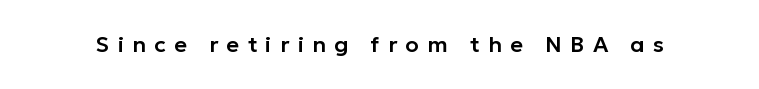
{"italic": "no", "underline": "no", "letter_spacing": "wide", "letter_spacing_em": 0.38, "glyph_px": 22}
